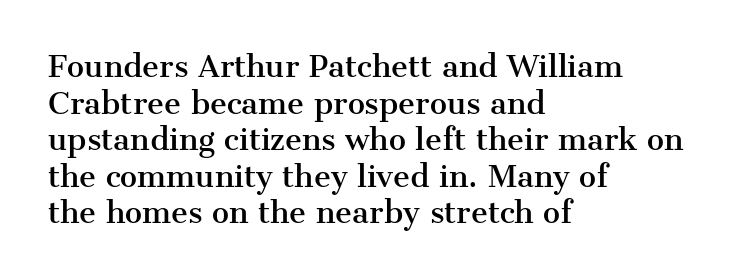
Q: Is the text italic (slanted)? A: No, it is upright.
Q: Is the typeface a serif or a sans-serif typeface? A: Serif.
Q: Is the text underlined? A: No.
Q: How is the paragraph aligned? A: Left-aligned.
Q: Is the spacing between letters normal or unusually wide? A: Normal.
Q: Is the spacing between lines tight, normal or loose? A: Normal.
Q: Width (condensed, normal, or wide)? A: Normal.
Q: Stroke contrast? A: Medium.
Q: x-height? A: Medium.
Q: Monospaced? A: No.
